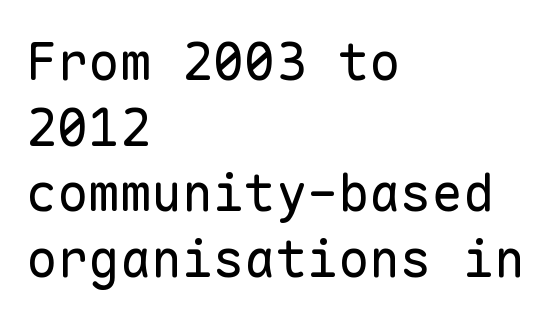
Q: Is the text bold? A: No.
Q: Is the text italic (slanted)? A: No, it is upright.
Q: Is the typeface a serif or a sans-serif typeface? A: Sans-serif.
Q: Is the text underlined? A: No.
Q: How is the paragraph aligned? A: Left-aligned.
Q: Is the spacing between letters normal or unusually wide? A: Normal.
Q: Is the spacing between lines tight, normal or loose? A: Normal.
Q: Width (condensed, normal, or wide)? A: Normal.
Q: Stroke contrast? A: Low.
Q: x-height? A: Medium.
Q: Monospaced? A: Yes.
